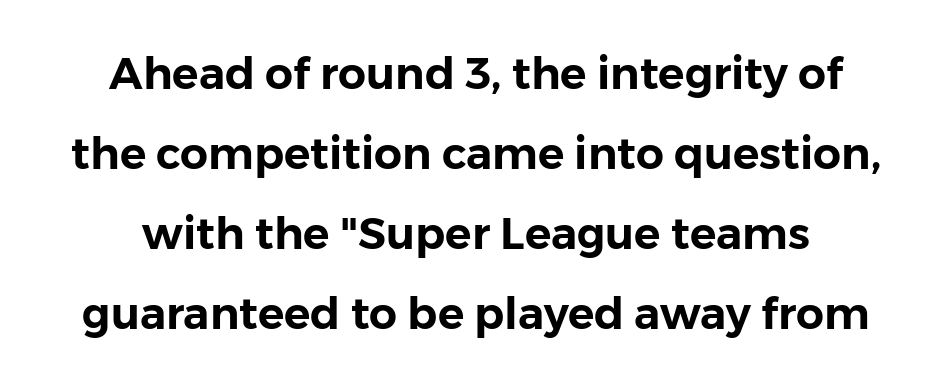
The image shows 44 px sans-serif type, upright; set line spacing 1.82x, normal letter spacing, not underlined; low stroke contrast and a medium x-height.
